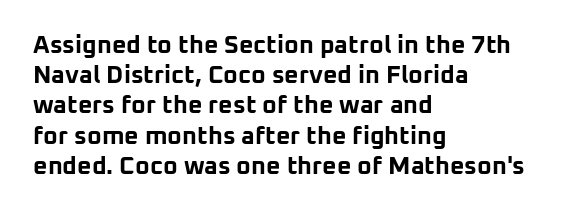
The passage shown is emphatically bold. The space directly below the letters is spotless. Tracking here is standard; glyphs follow each other at the usual distance. Where is the straight margin? On the left.
